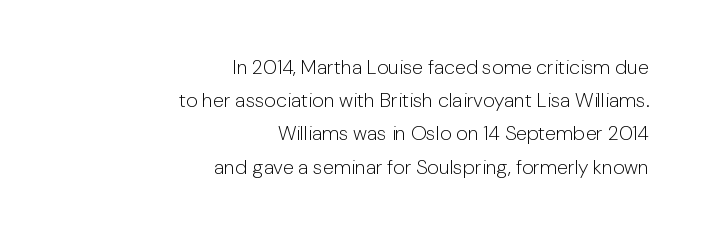
Q: Is the text bold? A: No.
Q: Is the text italic (slanted)? A: No, it is upright.
Q: Is the text underlined? A: No.
Q: How is the paragraph aligned? A: Right-aligned.
Q: Is the spacing between letters normal or unusually wide? A: Normal.
Q: Is the spacing between lines tight, normal or loose? A: Normal.
